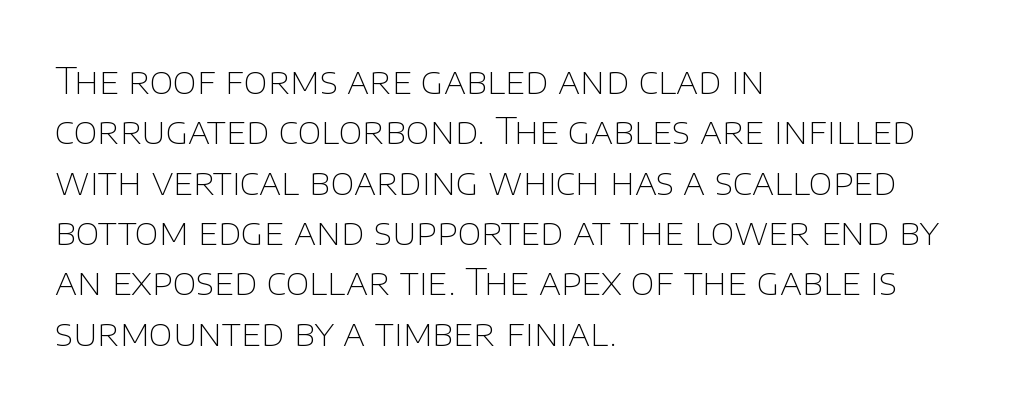
The image shows 37 px thin sans-serif type, upright; set left-aligned, normal line spacing (1.36x), normal letter spacing, not underlined; low stroke contrast and a large x-height.
